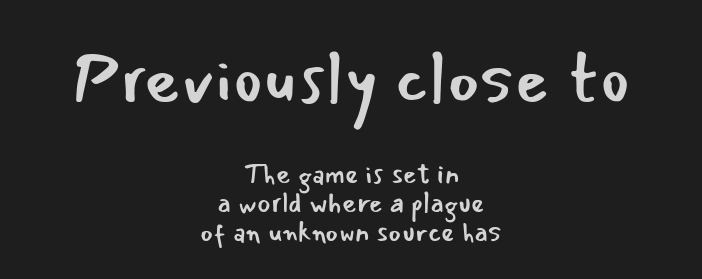
The image shows 70 px regular-weight sans-serif type, upright; set centered, tight line spacing (1.02x), normal letter spacing, not underlined; the first (top) block is 2.5x larger; low stroke contrast and a small x-height.
